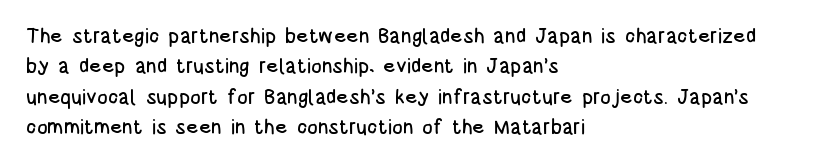
Characters follow at the spacing the type designer built in. The line-height multiplier appears to be the usual default. Just letters on the line, the space beneath them empty. It's the straight-up-and-down kind of type. Each line starts at the same left margin while the right side varies.
